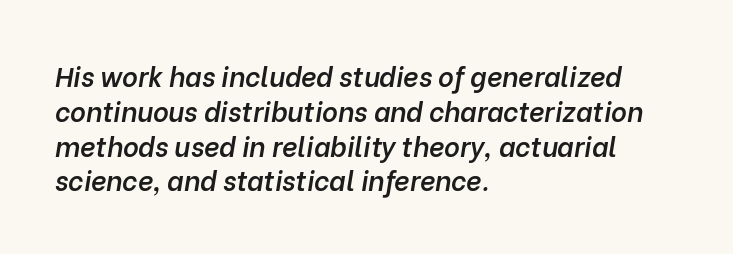
Each line starts at the same left margin while the right side varies. Has an underline been added? It has not. Does the leading feel generous? No, just average. The text carries the slant typical of an italic or oblique font.
